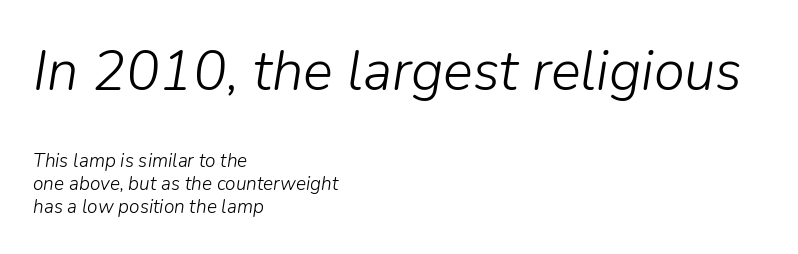
Q: Is the text bold? A: No.
Q: Is the text italic (slanted)? A: Yes, it leans right by about 9 degrees.
Q: Is the text underlined? A: No.
Q: How is the paragraph aligned? A: Left-aligned.
Q: Is the spacing between letters normal or unusually wide? A: Normal.
Q: Which block of text is set in a larger size, the first (top) or the second (bottom)? A: The first (top) one.
Q: Width (condensed, normal, or wide)? A: Normal.
Q: Stroke contrast? A: Low.
Q: x-height? A: Medium.
Q: Monospaced? A: No.
